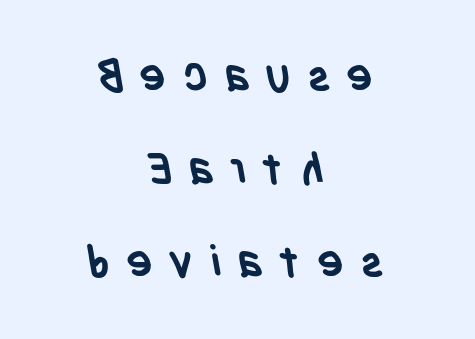
Q: Is the text bold? A: Yes.
Q: Is the typeface a serif or a sans-serif typeface? A: Sans-serif.
Q: Is the text underlined? A: No.
Q: How is the paragraph aligned? A: Centered.
Q: Is the spacing between letters normal or unusually wide? A: Unusually wide.
Q: Is the spacing between lines tight, normal or loose? A: Loose.
Q: Width (condensed, normal, or wide)? A: Condensed.
Q: Stroke contrast? A: Low.
Q: x-height? A: Large.
Q: Monospaced? A: No.
